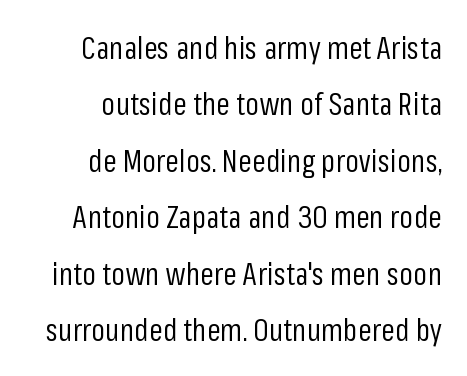
{"serif": "no", "italic": "no", "bold": "no", "weight": "regular", "width": "condensed", "stroke_contrast": "low", "x_height": "medium", "monospaced": "no", "underline": "no", "align": "right", "line_spacing_ratio": 1.82, "letter_spacing": "normal", "letter_spacing_em": 0.0, "glyph_px": 31}
